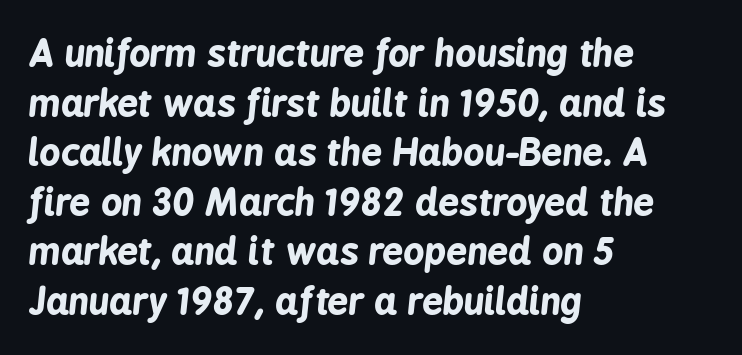
{"italic": "yes", "lean": "right", "slant_degrees": 6, "bold": "yes", "weight": "bold", "width": "condensed", "stroke_contrast": "low", "x_height": "medium", "monospaced": "no", "underline": "no", "align": "left", "line_spacing": "normal", "line_spacing_ratio": 1.34, "letter_spacing": "normal", "letter_spacing_em": 0.0, "glyph_px": 37}
